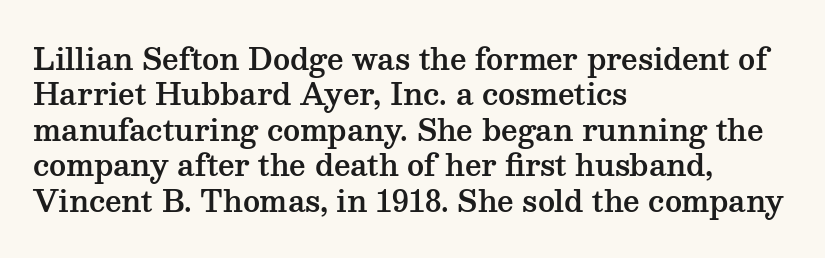
The image shows 29 px wide serif type, upright; set left-aligned, line spacing 1.22x, normal letter spacing, not underlined; medium stroke contrast and a medium x-height.
